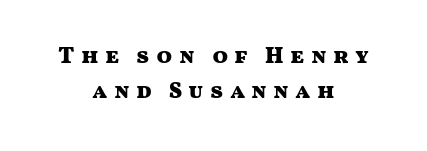
Q: Is the text bold? A: Yes.
Q: Is the text italic (slanted)? A: No, it is upright.
Q: Is the text underlined? A: No.
Q: How is the paragraph aligned? A: Centered.
Q: Is the spacing between letters normal or unusually wide? A: Unusually wide.
Q: Is the spacing between lines tight, normal or loose? A: Normal.
